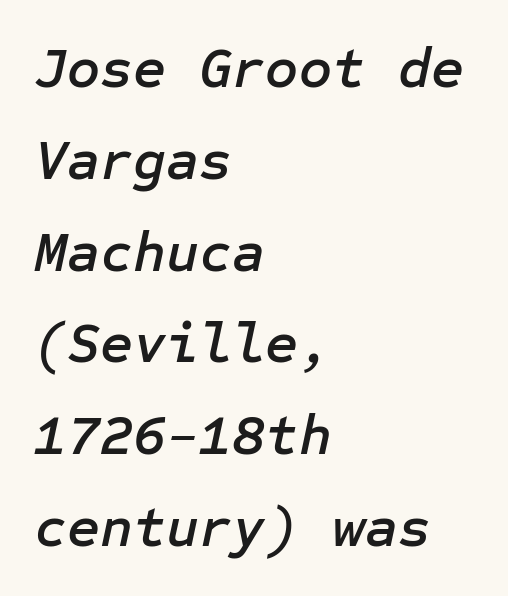
{"italic": "yes", "lean": "right", "slant_degrees": 12, "width": "normal", "stroke_contrast": "low", "x_height": "medium", "underline": "no", "align": "left", "line_spacing": "normal", "line_spacing_ratio": 1.61, "letter_spacing": "normal", "letter_spacing_em": 0.0, "glyph_px": 57}
